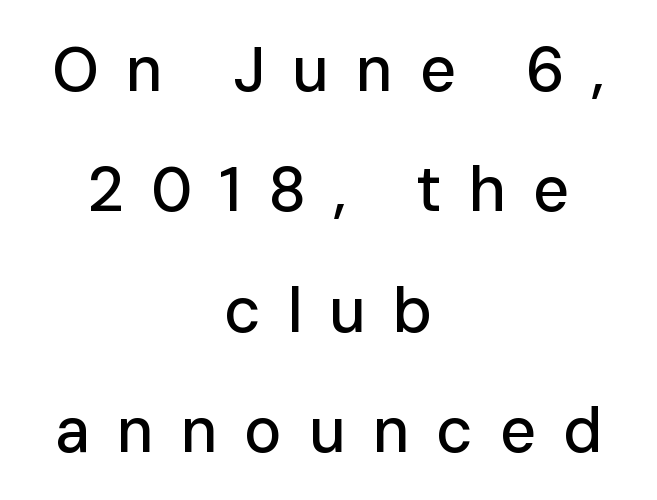
{"serif": "no", "italic": "no", "width": "normal", "stroke_contrast": "low", "x_height": "medium", "monospaced": "no", "underline": "no", "align": "center", "line_spacing": "loose", "line_spacing_ratio": 1.91, "letter_spacing": "wide", "letter_spacing_em": 0.42, "glyph_px": 63}
